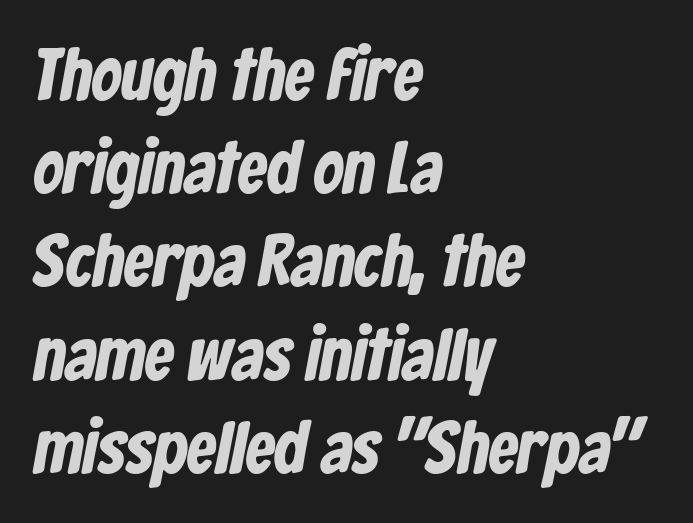
Baseline-to-baseline distance is the conventional proportion of letter height. This rendering leaves character spacing at its baseline value. The passage shown is not underscored anywhere. The rag falls on the right side of this text block. Here the designer chose a conventional face with non-uniform glyph widths. Unlike a traditional serif, this face leaves its strokes unadorned.
